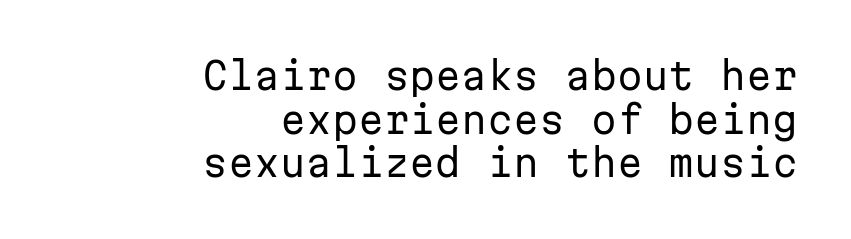
{"serif": "no", "italic": "no", "bold": "no", "weight": "regular", "width": "normal", "stroke_contrast": "low", "x_height": "medium", "monospaced": "yes", "underline": "no", "align": "right", "line_spacing_ratio": 1.18, "letter_spacing": "normal", "letter_spacing_em": 0.0, "glyph_px": 37}
